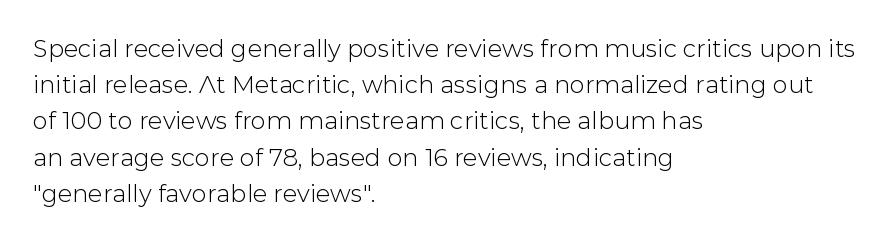
The image shows 24 px text type, upright; set left-aligned, normal line spacing (1.51x), normal letter spacing, not underlined.
